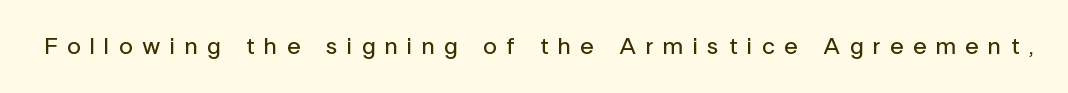
The letters stand upright; this is a roman face. Letter spacing: wide. Any mark beneath the type? The region is blank.
